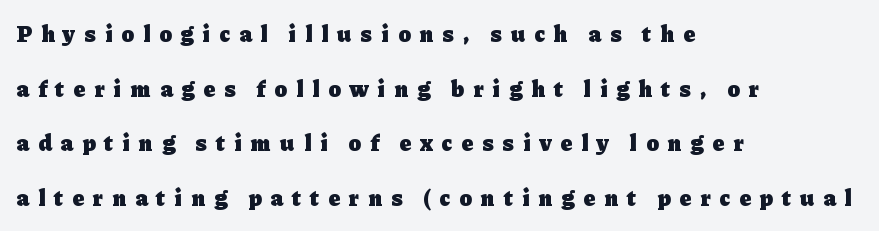
Plain, unruled lines of type. This sample trades compactness for vertical openness between lines. Look at the stroke-to-counter ratio: heavy, a bold. These lines have a slow, spaced-out rhythm from letter to letter. Nope, not italic — everything's standing straight.
